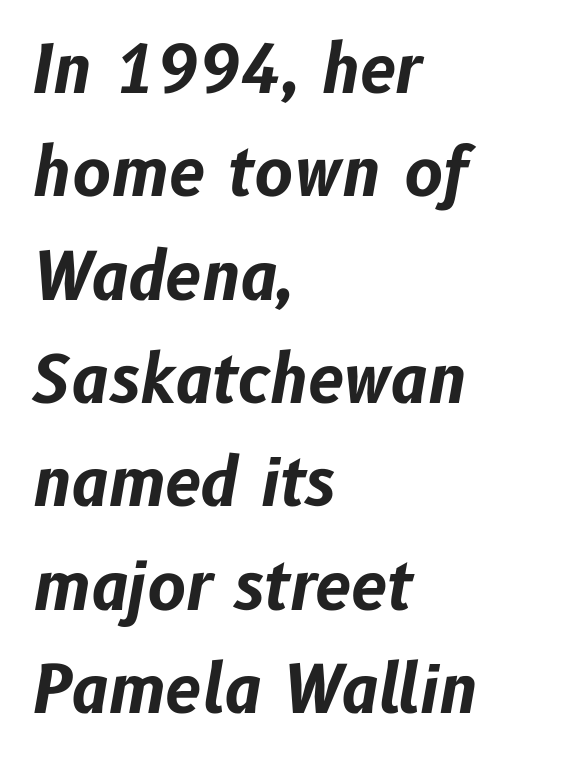
{"italic": "yes", "lean": "right", "slant_degrees": 10, "bold": "yes", "weight": "bold", "width": "normal", "stroke_contrast": "low", "x_height": "medium", "monospaced": "no", "underline": "no", "align": "left", "line_spacing": "normal", "line_spacing_ratio": 1.59, "letter_spacing": "normal", "letter_spacing_em": 0.0, "glyph_px": 65}
